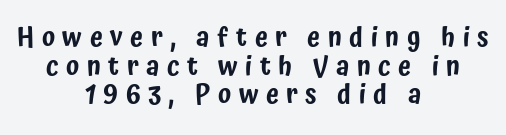
{"italic": "no", "underline": "no", "align": "center", "line_spacing": "tight", "line_spacing_ratio": 1.1, "letter_spacing": "wide", "letter_spacing_em": 0.29, "glyph_px": 26}
